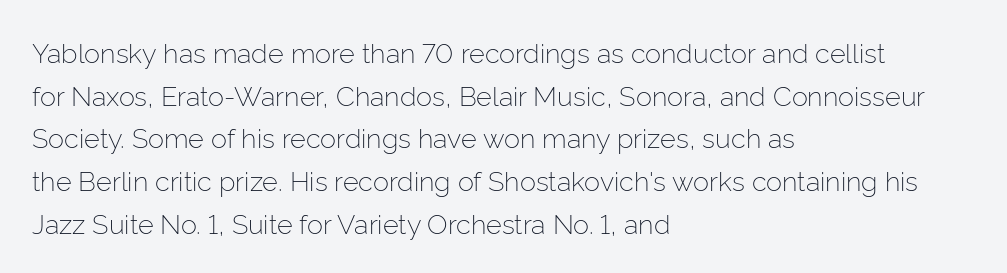
The image shows 27 px text type, upright; set left-aligned, normal line spacing (1.58x), normal letter spacing, not underlined.
